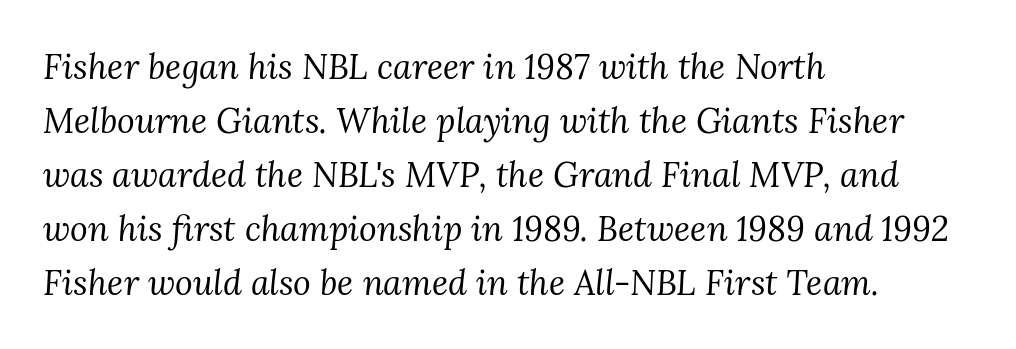
{"serif": "yes", "italic": "yes", "lean": "right", "slant_degrees": 3, "bold": "no", "weight": "regular", "width": "normal", "stroke_contrast": "medium", "x_height": "medium", "monospaced": "no", "underline": "no", "align": "left", "line_spacing": "normal", "line_spacing_ratio": 1.59, "letter_spacing": "normal", "letter_spacing_em": 0.0, "glyph_px": 34}
